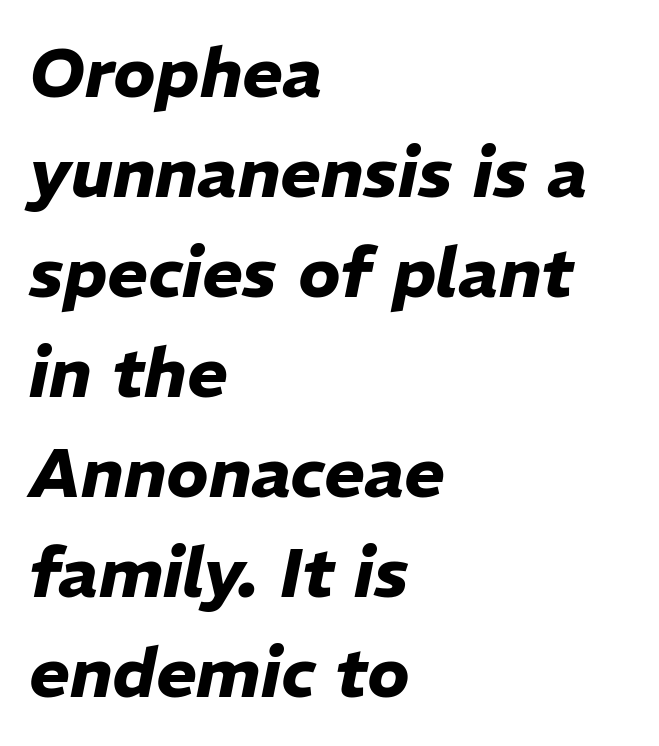
The image shows 69 px heavy type, italic (leaning right); set left-aligned, normal line spacing (1.45x), normal letter spacing, not underlined; low stroke contrast and a medium x-height.
